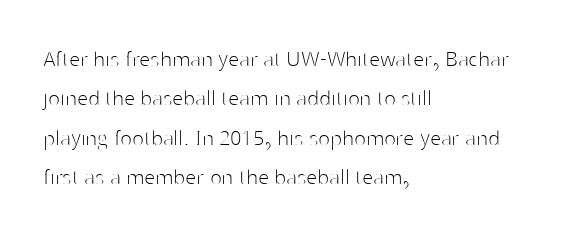
{"italic": "no", "bold": "no", "underline": "no", "align": "left", "line_spacing": "normal", "line_spacing_ratio": 1.58, "letter_spacing": "normal", "letter_spacing_em": 0.0, "glyph_px": 25}
